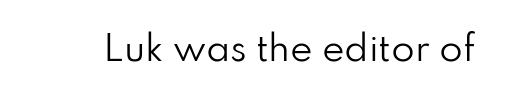
The image shows 34 px regular-weight sans-serif type, upright; set normal letter spacing, not underlined; low stroke contrast and a small x-height.
